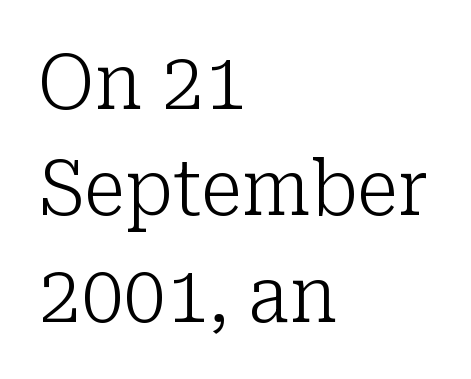
{"serif": "yes", "italic": "no", "bold": "no", "weight": "light", "width": "normal", "stroke_contrast": "low", "x_height": "medium", "monospaced": "no", "underline": "no", "align": "left", "line_spacing": "normal", "line_spacing_ratio": 1.4, "letter_spacing": "normal", "letter_spacing_em": 0.0, "glyph_px": 76}
